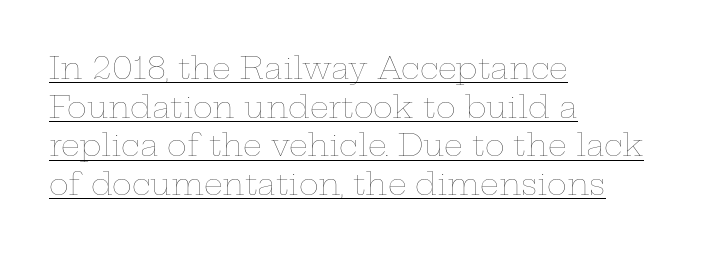
Q: Is the text bold? A: No.
Q: Is the text italic (slanted)? A: No, it is upright.
Q: Is the text underlined? A: Yes.
Q: How is the paragraph aligned? A: Left-aligned.
Q: Is the spacing between letters normal or unusually wide? A: Normal.
Q: Is the spacing between lines tight, normal or loose? A: Normal.
Q: Width (condensed, normal, or wide)? A: Wide.
Q: Stroke contrast? A: Low.
Q: x-height? A: Medium.
Q: Monospaced? A: No.
